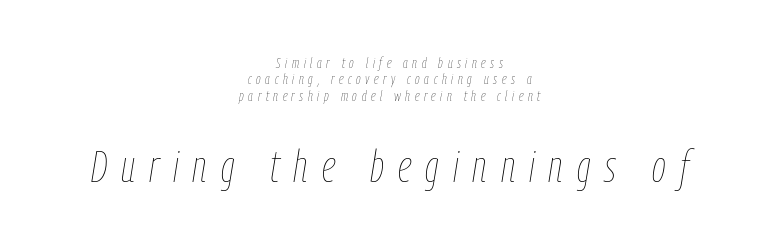
{"italic": "yes", "lean": "right", "slant_degrees": 9, "bold": "no", "weight": "thin", "width": "condensed", "stroke_contrast": "low", "x_height": "medium", "monospaced": "no", "underline": "no", "align": "center", "line_spacing": "tight", "line_spacing_ratio": 1.09, "letter_spacing": "wide", "letter_spacing_em": 0.31, "larger_block": "second", "size_ratio": 3.0, "glyph_px": 45}
